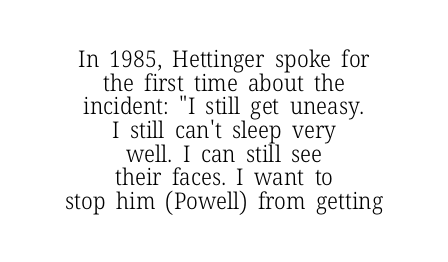
The image shows 23 px text type, upright; set centered, tight line spacing (1.03x), normal letter spacing, not underlined.
